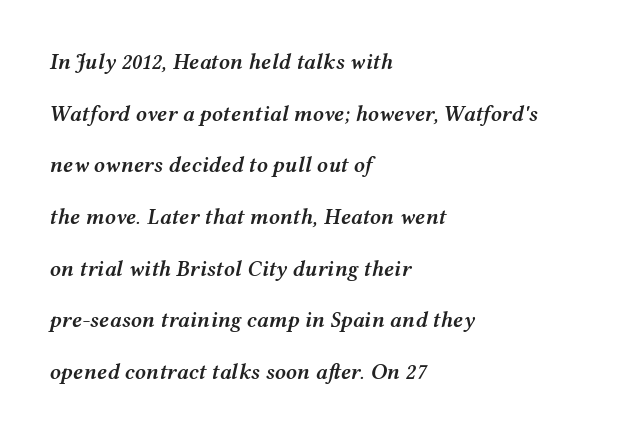
Q: Is the text bold? A: Semi-bold.
Q: Is the text italic (slanted)? A: Yes, it leans right by about 12 degrees.
Q: Is the text underlined? A: No.
Q: How is the paragraph aligned? A: Left-aligned.
Q: Is the spacing between letters normal or unusually wide? A: Normal.
Q: Is the spacing between lines tight, normal or loose? A: Loose.
